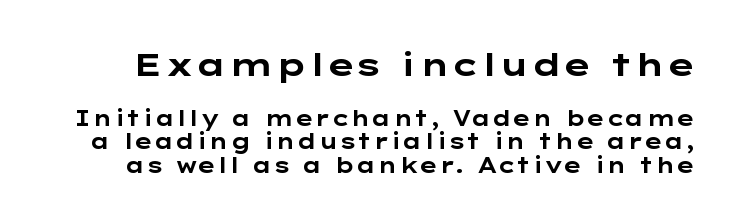
Q: Is the text bold? A: Yes.
Q: Is the text italic (slanted)? A: No, it is upright.
Q: Is the typeface a serif or a sans-serif typeface? A: Sans-serif.
Q: Is the text underlined? A: No.
Q: Is the spacing between letters normal or unusually wide? A: Normal.
Q: Is the spacing between lines tight, normal or loose? A: Tight.
Q: Which block of text is set in a larger size, the first (top) or the second (bottom)? A: The first (top) one.
Q: Width (condensed, normal, or wide)? A: Wide.
Q: Stroke contrast? A: Low.
Q: x-height? A: Medium.
